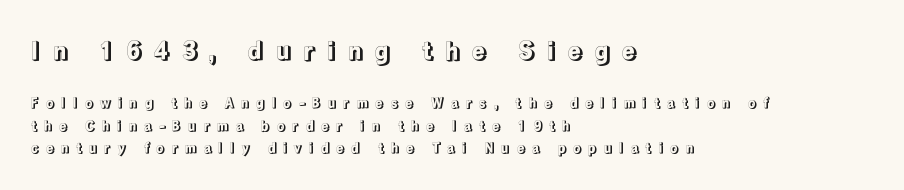
Is there any slant? The stems are plumb. Underlining? Definitely not there. Horizontally, the lines are justified to the leading edge only. Of the two passages, the one on top uses the larger point size.
